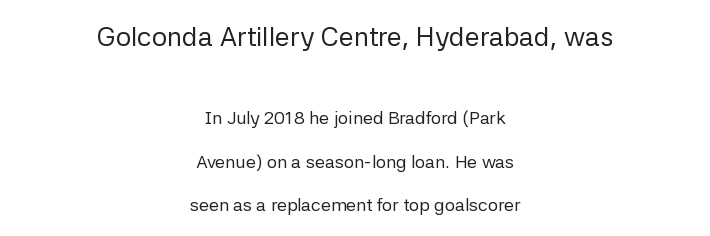
The image shows 27 px text type, upright; set centered, loose line spacing (2.4x), normal letter spacing, not underlined; the first (top) block is 1.5x larger.
